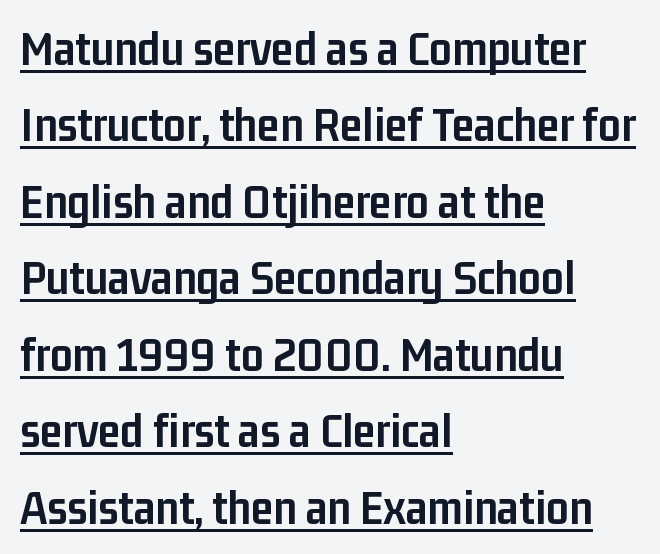
Between one letter and the next there's only the usual sliver of space. The text block is weighted toward the left margin, trailing off unevenly rightward. Leading matches the norm, producing a regular column. The font family rendered here belongs to the sans-serif group.
